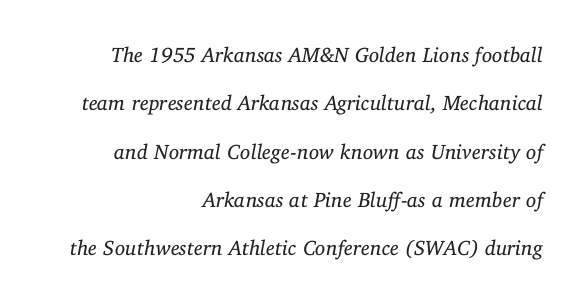
The image shows 21 px text type, italic (leaning right); set right-aligned, loose line spacing (2.3x), normal letter spacing, not underlined.
